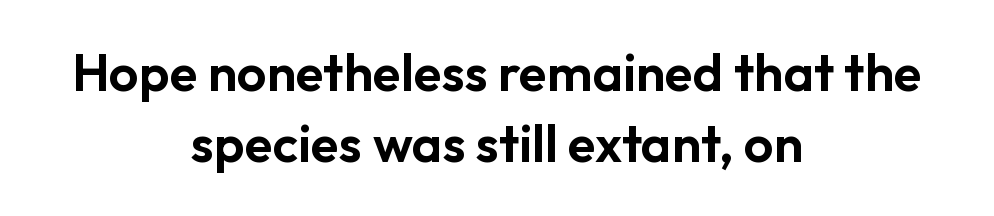
The image shows 52 px sans-serif type, upright; set centered, normal line spacing (1.37x), normal letter spacing, not underlined; low stroke contrast and a medium x-height.
